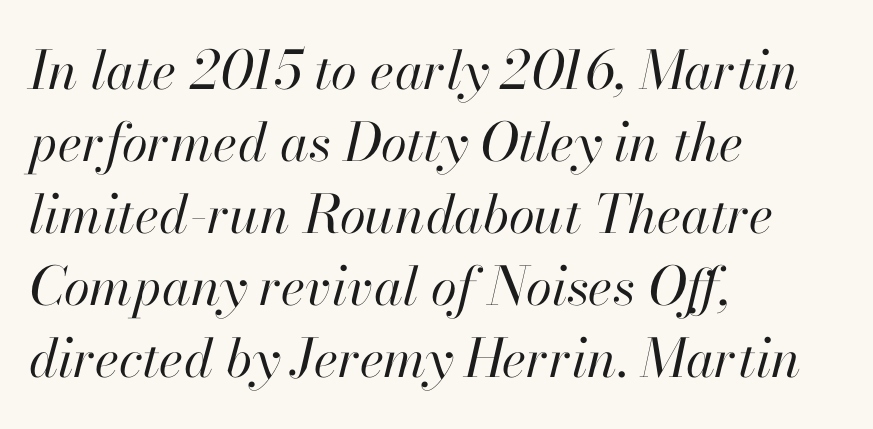
Q: Is the text bold? A: No.
Q: Is the text italic (slanted)? A: Yes, it leans right by about 13 degrees.
Q: Is the text underlined? A: No.
Q: How is the paragraph aligned? A: Left-aligned.
Q: Is the spacing between letters normal or unusually wide? A: Normal.
Q: Is the spacing between lines tight, normal or loose? A: Normal.
Q: Width (condensed, normal, or wide)? A: Normal.
Q: Stroke contrast? A: High.
Q: x-height? A: Small.
Q: Monospaced? A: No.
